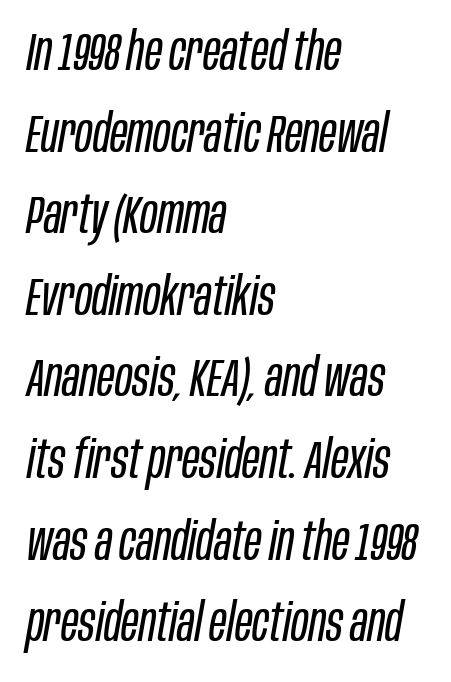
{"italic": "yes", "lean": "right", "slant_degrees": 10, "bold": "no", "weight": "regular", "width": "condensed", "stroke_contrast": "low", "x_height": "large", "monospaced": "no", "underline": "no", "align": "left", "line_spacing": "normal", "line_spacing_ratio": 1.54, "letter_spacing": "normal", "letter_spacing_em": 0.0, "glyph_px": 53}
